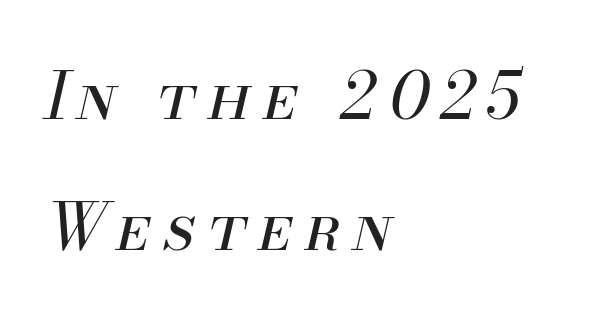
The image shows 65 px regular-weight type, italic (leaning right); set left-aligned, loose line spacing (2.02x), not underlined; medium stroke contrast and a small x-height.
